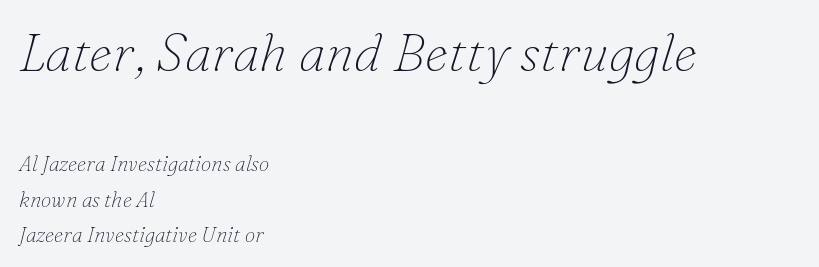
Q: Is the text bold? A: No.
Q: Is the text italic (slanted)? A: Yes, it leans right by about 16 degrees.
Q: Is the typeface a serif or a sans-serif typeface? A: Serif.
Q: Is the text underlined? A: No.
Q: How is the paragraph aligned? A: Left-aligned.
Q: Is the spacing between letters normal or unusually wide? A: Normal.
Q: Is the spacing between lines tight, normal or loose? A: Normal.
Q: Which block of text is set in a larger size, the first (top) or the second (bottom)? A: The first (top) one.
Q: Width (condensed, normal, or wide)? A: Normal.
Q: Stroke contrast? A: Low.
Q: x-height? A: Small.
Q: Monospaced? A: No.
